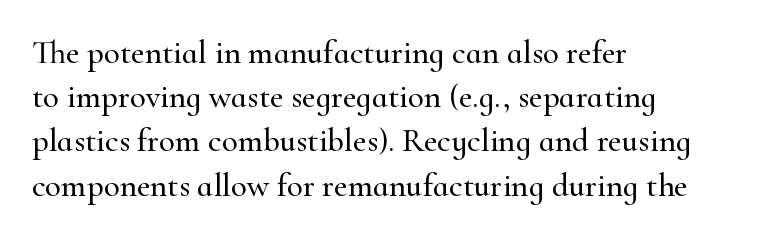
The image shows 33 px serif type, upright; set left-aligned, normal line spacing (1.34x), normal letter spacing, not underlined; high stroke contrast and a small x-height.
